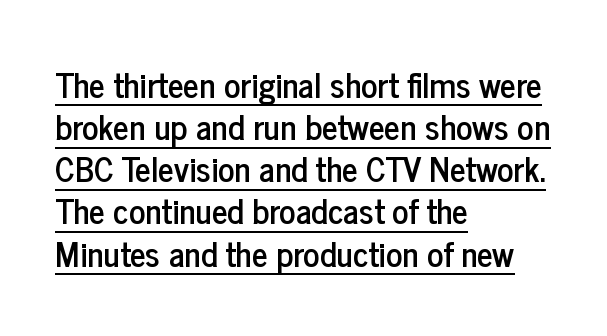
{"serif": "no", "italic": "no", "width": "condensed", "stroke_contrast": "low", "x_height": "medium", "monospaced": "no", "underline": "yes", "align": "left", "line_spacing_ratio": 1.24, "letter_spacing": "normal", "letter_spacing_em": 0.0, "glyph_px": 34}
